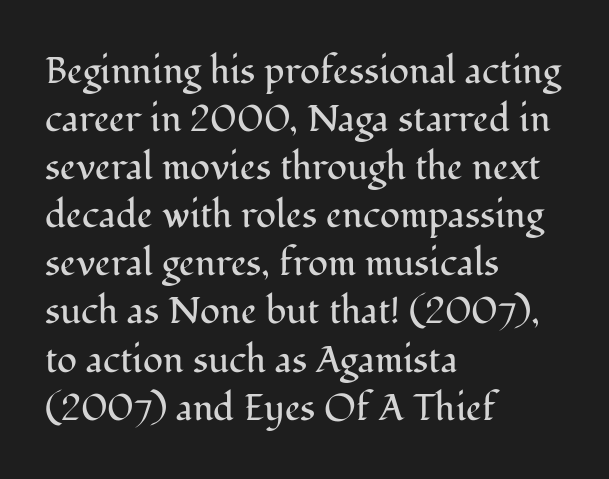
{"serif": "yes", "italic": "no", "bold": "no", "weight": "regular", "width": "normal", "stroke_contrast": "medium", "x_height": "medium", "monospaced": "no", "underline": "no", "align": "left", "line_spacing": "normal", "line_spacing_ratio": 1.3, "letter_spacing": "normal", "letter_spacing_em": 0.0, "glyph_px": 37}
